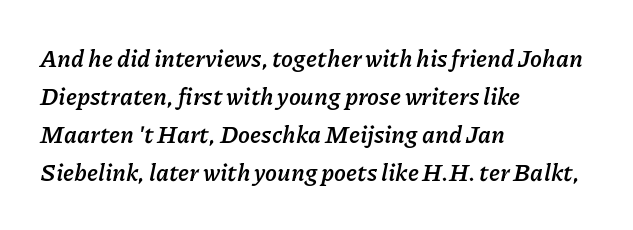
Leading matches the norm, producing a regular column. The gaps between neighbouring characters are ordinary and unremarkable. The ragged edge is on the right, which tells us the setting is flush left. The zone under the glyphs is completely vacant. Every letter is thick-stroked: bold, no question. Emphasis-style slanted type is in use.
